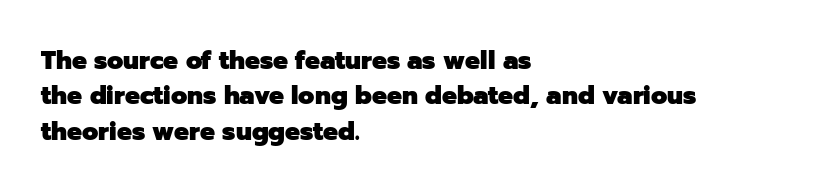
The image shows 25 px bold type, upright; set left-aligned, normal line spacing (1.42x), normal letter spacing, not underlined.
